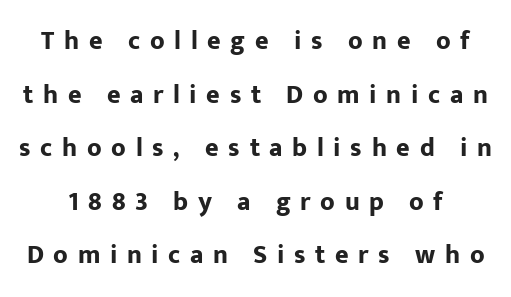
Q: Is the text bold? A: Yes.
Q: Is the text italic (slanted)? A: No, it is upright.
Q: Is the text underlined? A: No.
Q: Is the spacing between letters normal or unusually wide? A: Unusually wide.
Q: Is the spacing between lines tight, normal or loose? A: Loose.
